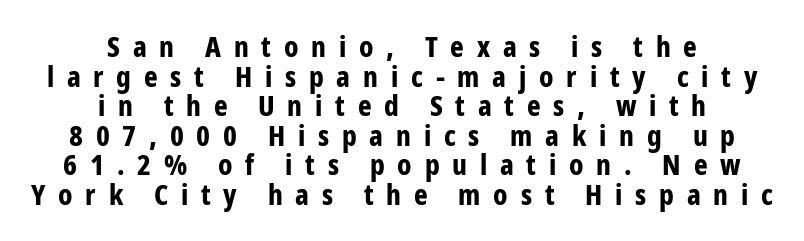
Typeset on center — no edge is straight. These lines are rendered in a variable-pitch font. Italic? Not at all — the glyphs are vertical. Note: no serifs on the glyphs.
